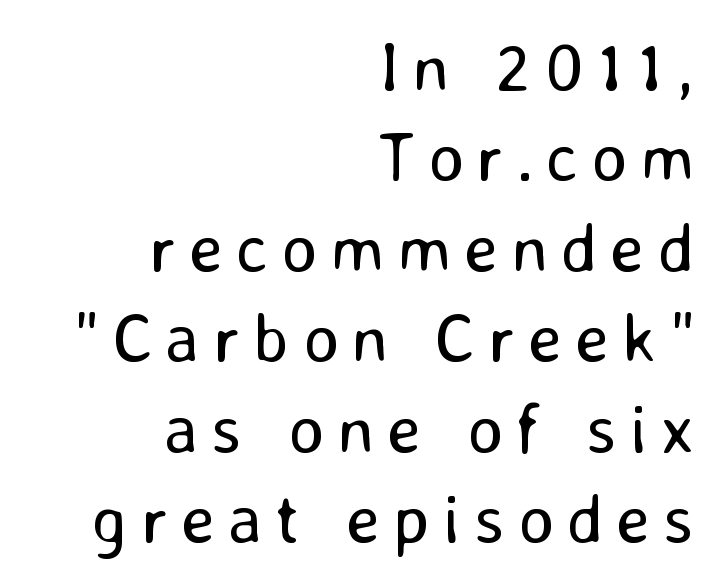
Q: Is the text bold? A: No.
Q: Is the text italic (slanted)? A: No, it is upright.
Q: Is the typeface a serif or a sans-serif typeface? A: Sans-serif.
Q: Is the text underlined? A: No.
Q: How is the paragraph aligned? A: Right-aligned.
Q: Is the spacing between lines tight, normal or loose? A: Normal.
Q: Width (condensed, normal, or wide)? A: Normal.
Q: Stroke contrast? A: Low.
Q: x-height? A: Medium.
Q: Monospaced? A: No.
